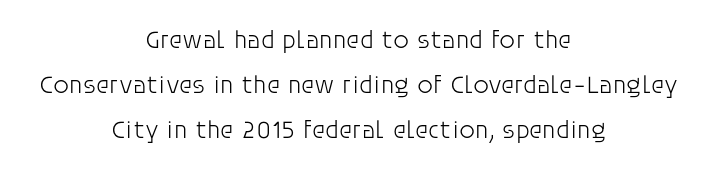
Q: Is the text bold? A: No.
Q: Is the text italic (slanted)? A: No, it is upright.
Q: Is the text underlined? A: No.
Q: How is the paragraph aligned? A: Centered.
Q: Is the spacing between letters normal or unusually wide? A: Normal.
